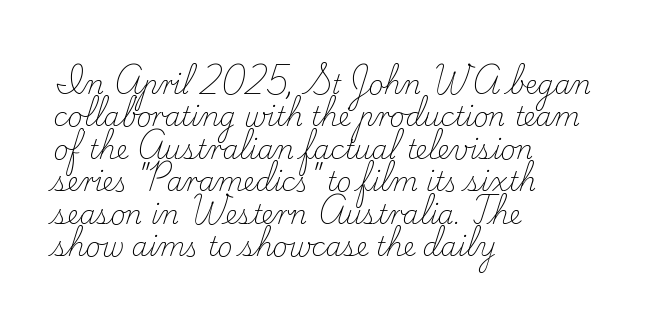
{"bold": "no", "underline": "no", "align": "left", "line_spacing": "normal", "line_spacing_ratio": 1.25, "letter_spacing": "normal", "letter_spacing_em": 0.0, "glyph_px": 26}
